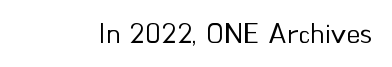
{"serif": "no", "italic": "no", "bold": "no", "weight": "regular", "width": "normal", "stroke_contrast": "low", "x_height": "small", "monospaced": "no", "underline": "no", "letter_spacing": "normal", "letter_spacing_em": 0.0, "glyph_px": 28}
